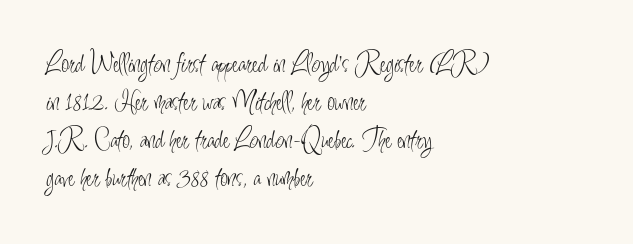
The image shows 28 px light, condensed sans-serif type; set left-aligned, normal line spacing (1.36x), normal letter spacing, not underlined; low stroke contrast and a small x-height.
